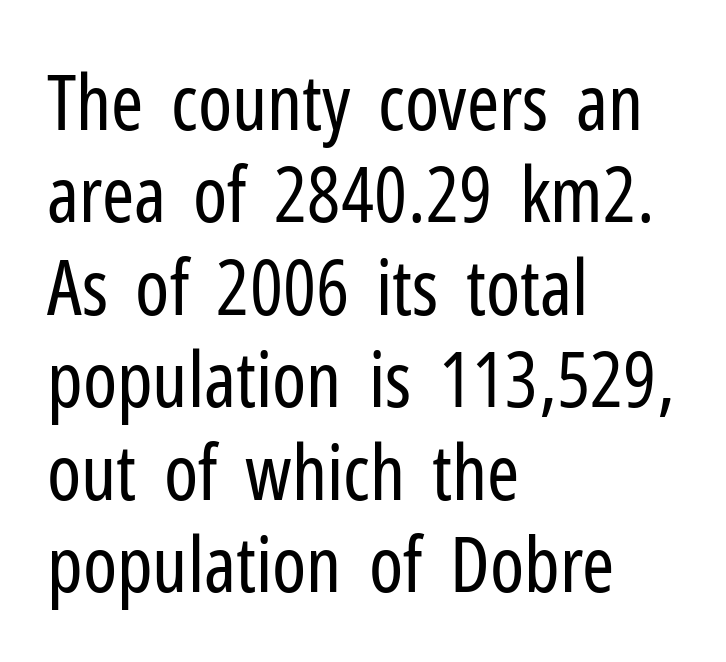
{"serif": "no", "italic": "no", "bold": "no", "weight": "regular", "width": "condensed", "stroke_contrast": "low", "x_height": "medium", "monospaced": "no", "underline": "no", "align": "left", "line_spacing_ratio": 1.2, "letter_spacing": "normal", "letter_spacing_em": 0.0, "glyph_px": 77}
